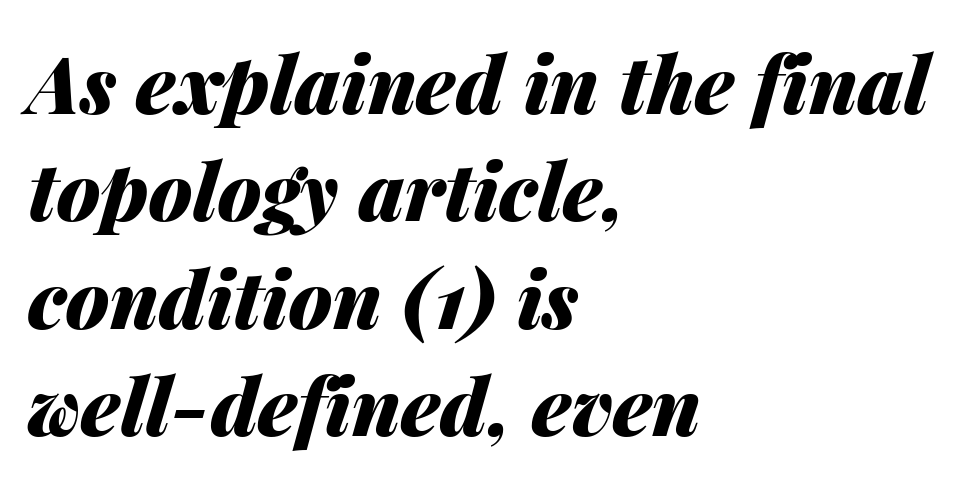
Q: Is the text bold? A: Yes.
Q: Is the text italic (slanted)? A: Yes, it leans right by about 14 degrees.
Q: Is the text underlined? A: No.
Q: How is the paragraph aligned? A: Left-aligned.
Q: Is the spacing between letters normal or unusually wide? A: Normal.
Q: Is the spacing between lines tight, normal or loose? A: Normal.
Q: Width (condensed, normal, or wide)? A: Normal.
Q: Stroke contrast? A: Medium.
Q: x-height? A: Medium.
Q: Monospaced? A: No.
